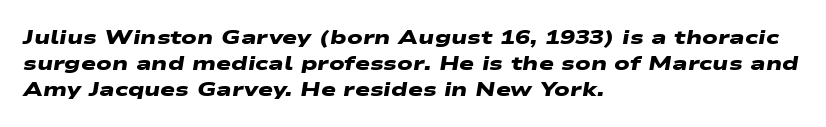
{"bold": "yes", "underline": "no", "align": "left", "line_spacing": "normal", "line_spacing_ratio": 1.3, "letter_spacing": "normal", "letter_spacing_em": 0.0, "glyph_px": 20}
